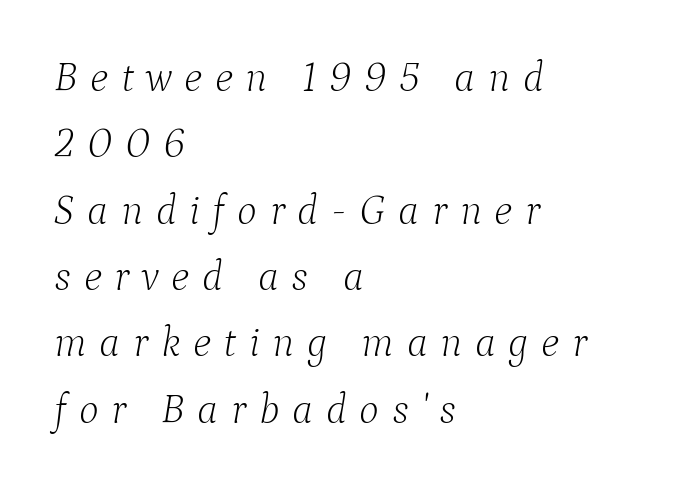
Q: Is the text bold? A: No.
Q: Is the text italic (slanted)? A: Yes, it leans right by about 9 degrees.
Q: Is the typeface a serif or a sans-serif typeface? A: Serif.
Q: Is the text underlined? A: No.
Q: How is the paragraph aligned? A: Left-aligned.
Q: Is the spacing between letters normal or unusually wide? A: Unusually wide.
Q: Is the spacing between lines tight, normal or loose? A: Normal.
Q: Width (condensed, normal, or wide)? A: Normal.
Q: Stroke contrast? A: Low.
Q: x-height? A: Medium.
Q: Monospaced? A: No.
